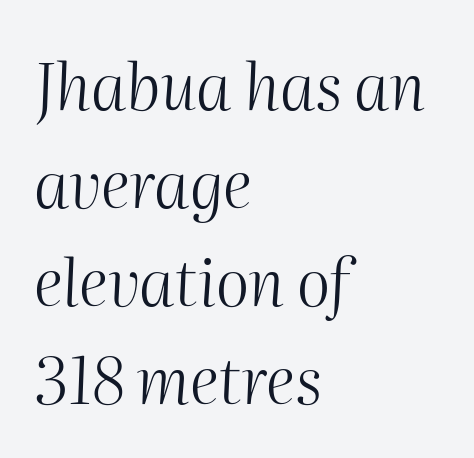
The image shows 64 px light type, italic (leaning right); set left-aligned, normal line spacing (1.53x), normal letter spacing, not underlined; medium stroke contrast and a medium x-height.
